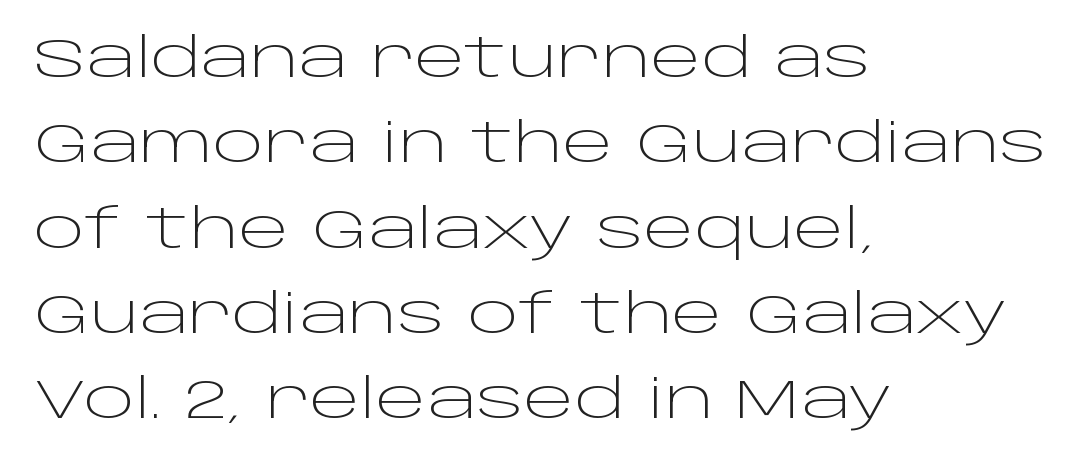
{"serif": "no", "italic": "no", "bold": "no", "weight": "light", "width": "wide", "stroke_contrast": "low", "x_height": "large", "monospaced": "no", "underline": "no", "align": "left", "line_spacing": "normal", "line_spacing_ratio": 1.58, "letter_spacing": "normal", "letter_spacing_em": 0.0, "glyph_px": 54}
